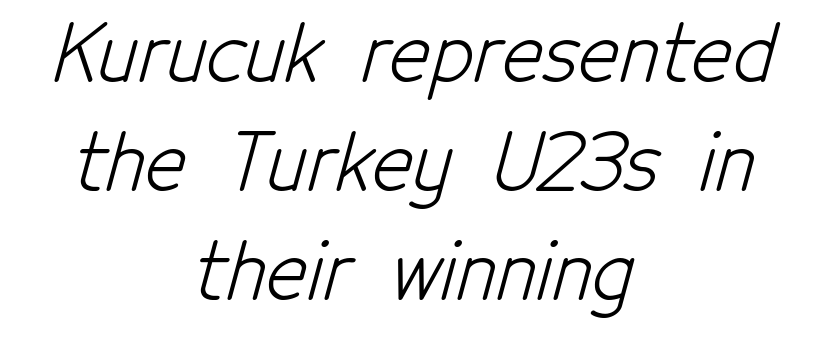
Q: Is the text bold? A: No.
Q: Is the typeface a serif or a sans-serif typeface? A: Sans-serif.
Q: Is the text underlined? A: No.
Q: How is the paragraph aligned? A: Centered.
Q: Is the spacing between letters normal or unusually wide? A: Normal.
Q: Is the spacing between lines tight, normal or loose? A: Normal.
Q: Width (condensed, normal, or wide)? A: Condensed.
Q: Stroke contrast? A: Low.
Q: x-height? A: Medium.
Q: Monospaced? A: No.
